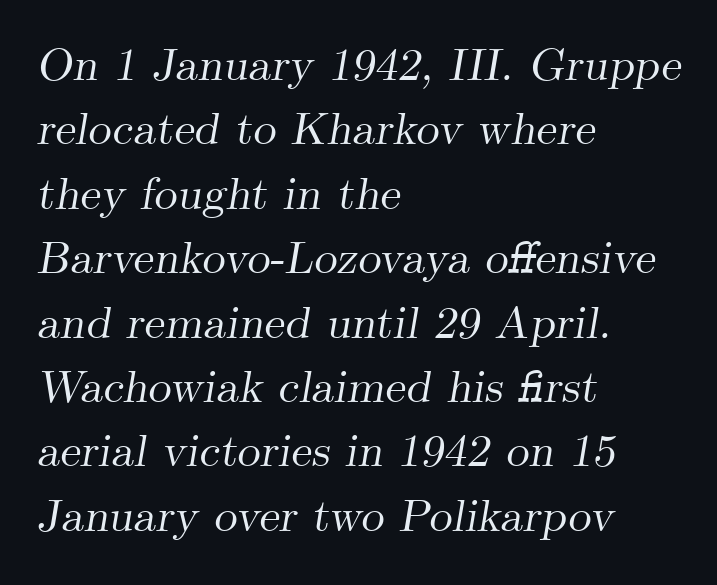
Q: Is the text italic (slanted)? A: Yes, it leans right by about 9 degrees.
Q: Is the typeface a serif or a sans-serif typeface? A: Serif.
Q: Is the text underlined? A: No.
Q: How is the paragraph aligned? A: Left-aligned.
Q: Is the spacing between letters normal or unusually wide? A: Normal.
Q: Is the spacing between lines tight, normal or loose? A: Normal.
Q: Width (condensed, normal, or wide)? A: Normal.
Q: Stroke contrast? A: Medium.
Q: x-height? A: Small.
Q: Monospaced? A: No.
